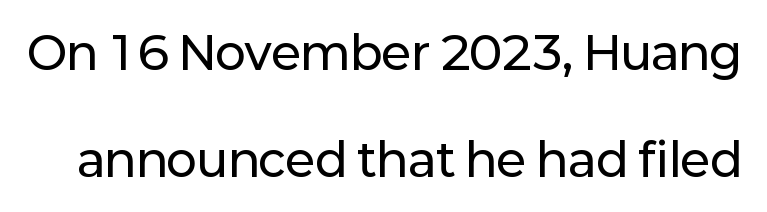
{"serif": "no", "italic": "no", "width": "normal", "stroke_contrast": "low", "x_height": "medium", "monospaced": "no", "underline": "no", "line_spacing": "loose", "line_spacing_ratio": 2.32, "letter_spacing": "normal", "letter_spacing_em": 0.0, "glyph_px": 46}
